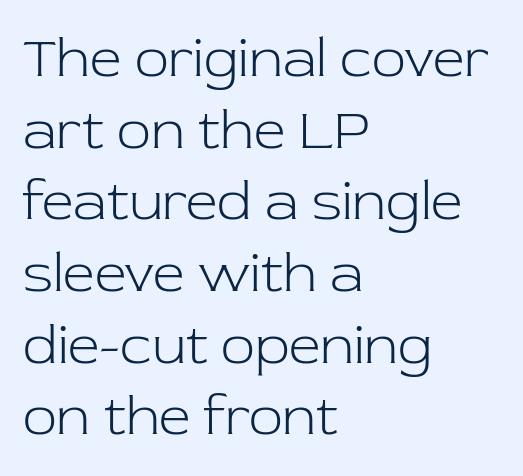
The lines in this sample share a left origin and differ only in where they stop. The passage shown is typed in a proportional face where columns would drift. No letter is thick-stroked: the sample isn't bold. Lines of text with bare space underneath. Default kerning and tracking; the words read as compact shapes. This sample uses an upright cut, with every glyph sitting square on the baseline.
